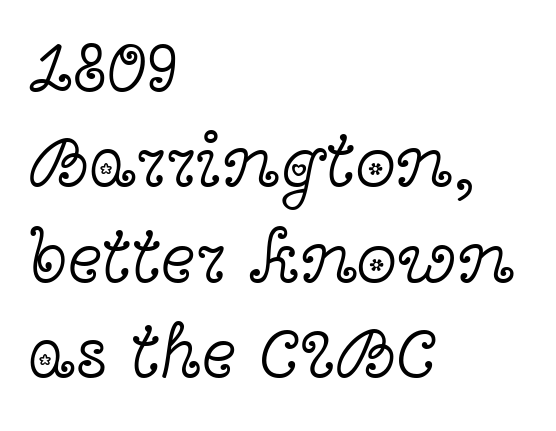
Q: Is the text bold? A: No.
Q: Is the text italic (slanted)? A: Yes.
Q: Is the typeface a serif or a sans-serif typeface? A: Serif.
Q: Is the text underlined? A: No.
Q: How is the paragraph aligned? A: Left-aligned.
Q: Is the spacing between letters normal or unusually wide? A: Normal.
Q: Is the spacing between lines tight, normal or loose? A: Normal.
Q: Width (condensed, normal, or wide)? A: Wide.
Q: x-height? A: Medium.
Q: Monospaced? A: No.
